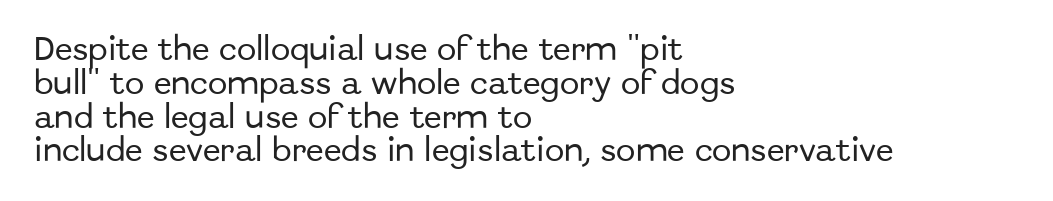
Q: Is the text italic (slanted)? A: No, it is upright.
Q: Is the text underlined? A: No.
Q: How is the paragraph aligned? A: Left-aligned.
Q: Is the spacing between letters normal or unusually wide? A: Normal.
Q: Is the spacing between lines tight, normal or loose? A: Normal.
